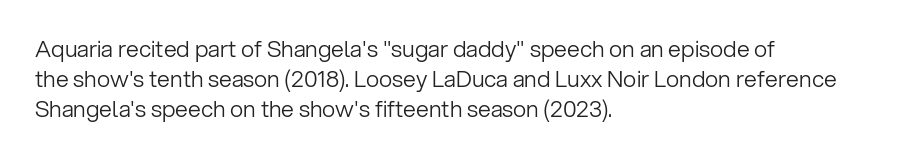
The image shows 23 px text type, upright; set left-aligned, normal line spacing (1.31x), normal letter spacing, not underlined.
